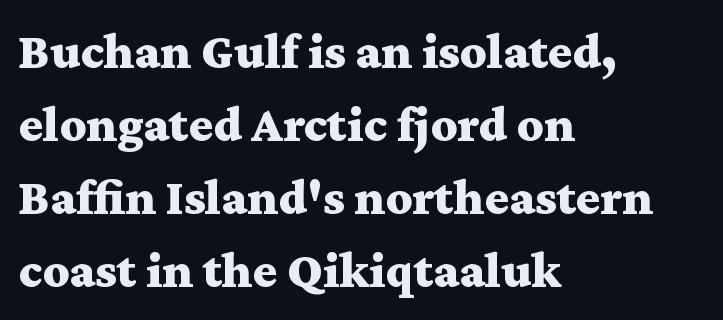
{"serif": "yes", "italic": "no", "bold": "yes", "weight": "bold", "width": "wide", "stroke_contrast": "medium", "x_height": "medium", "monospaced": "no", "underline": "no", "align": "left", "line_spacing": "normal", "line_spacing_ratio": 1.43, "letter_spacing": "normal", "letter_spacing_em": 0.0, "glyph_px": 51}
